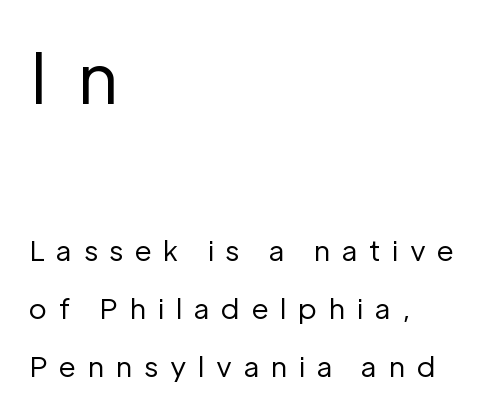
In terms of posture, this sample is upright. Loose tracking; the words dissolve into strings of separated letters. Words float on clear page, feet unadorned. The first block has been scaled up relative to the second. Observe the absence of serifs on each vertical stroke in this sample.
